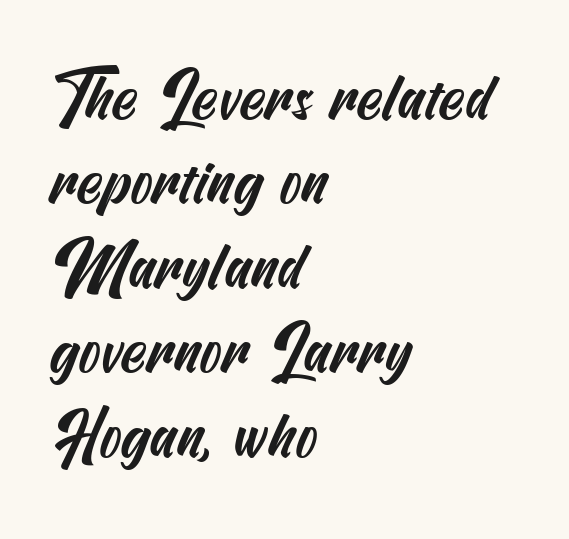
Q: Is the typeface a serif or a sans-serif typeface? A: Sans-serif.
Q: Is the text underlined? A: No.
Q: How is the paragraph aligned? A: Left-aligned.
Q: Is the spacing between letters normal or unusually wide? A: Normal.
Q: Is the spacing between lines tight, normal or loose? A: Normal.
Q: Width (condensed, normal, or wide)? A: Condensed.
Q: Stroke contrast? A: Medium.
Q: x-height? A: Small.
